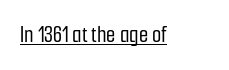
Default kerning and tracking; the words read as compact shapes. Notice how the stems are strictly vertical — no italics here. The glyphs are accompanied by a horizontal stroke just below them.
